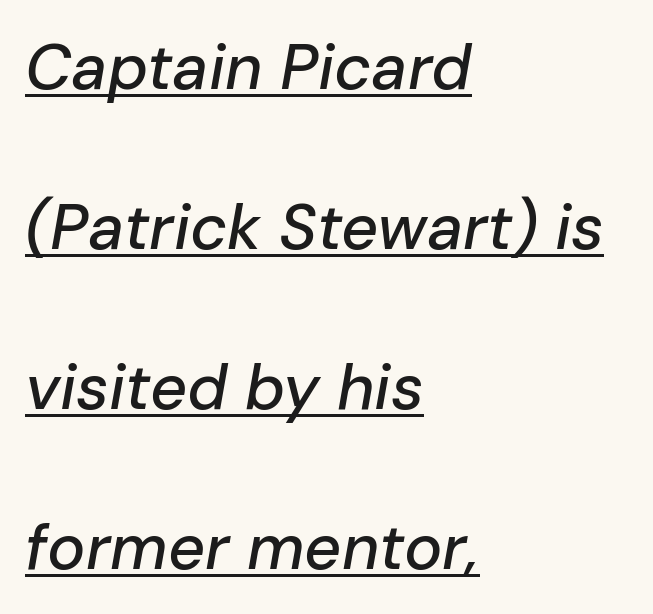
Rendered with sloped, italic letterforms. Is the letter spacing exaggerated? No — it looks like the ordinary default. How would I describe the line gaps? Wide and relaxed. Here the designer chose a conventional face with non-uniform glyph widths. A classic flush-left, rag-right setting is used for this passage.
